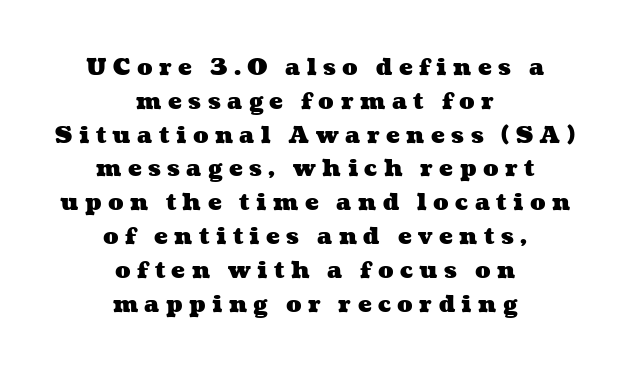
The image shows 23 px bold type; set centered, normal line spacing (1.47x), unusually wide letter spacing (+0.28 em), not underlined.
